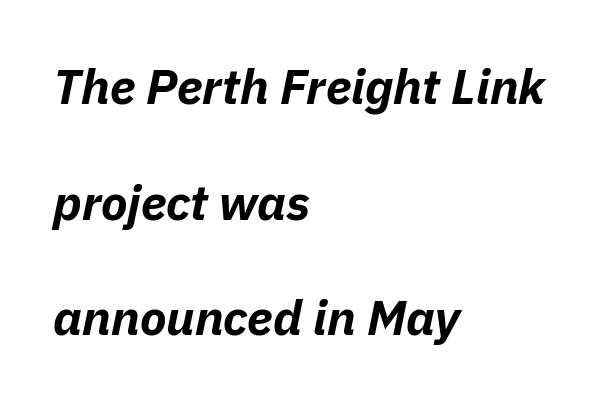
Q: Is the text bold? A: Yes.
Q: Is the text italic (slanted)? A: Yes, it leans right by about 11 degrees.
Q: Is the text underlined? A: No.
Q: How is the paragraph aligned? A: Left-aligned.
Q: Is the spacing between letters normal or unusually wide? A: Normal.
Q: Is the spacing between lines tight, normal or loose? A: Loose.
Q: Width (condensed, normal, or wide)? A: Normal.
Q: Stroke contrast? A: Low.
Q: x-height? A: Medium.
Q: Monospaced? A: No.
